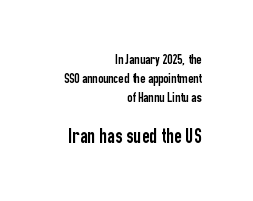
These lines were composed using upright roman letters. Larger block? The one below; the one above is distinctly smaller. The rendering anchors every line to the right-hand side. Anything drawn beneath the words? Only blank space. If you measured baseline to baseline, you'd find a middling distance.
